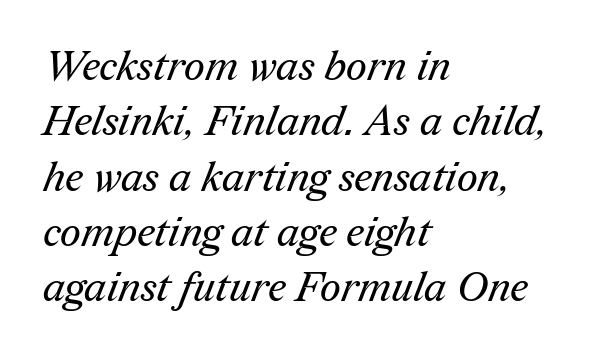
Q: Is the text bold? A: No.
Q: Is the typeface a serif or a sans-serif typeface? A: Serif.
Q: Is the text underlined? A: No.
Q: How is the paragraph aligned? A: Left-aligned.
Q: Is the spacing between letters normal or unusually wide? A: Normal.
Q: Is the spacing between lines tight, normal or loose? A: Normal.
Q: Width (condensed, normal, or wide)? A: Normal.
Q: Stroke contrast? A: Medium.
Q: x-height? A: Medium.
Q: Monospaced? A: No.
